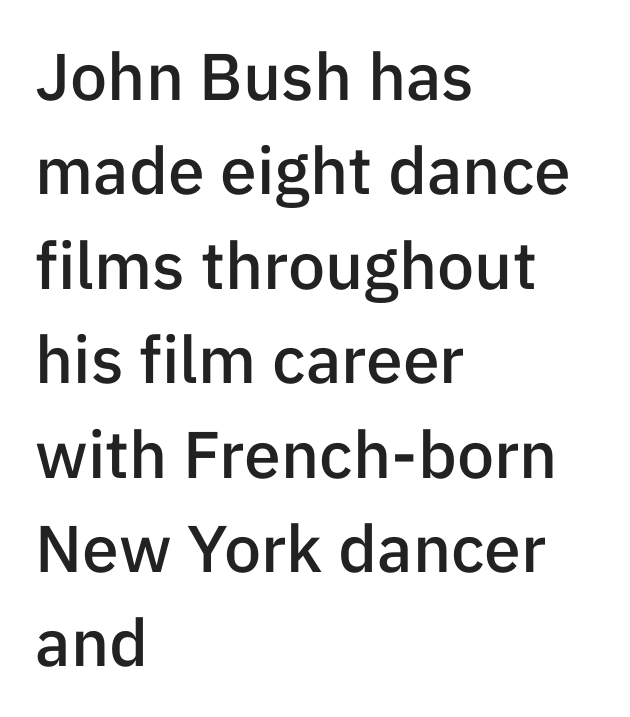
{"serif": "no", "italic": "no", "bold": "semi", "weight": "semibold", "width": "normal", "stroke_contrast": "low", "x_height": "medium", "monospaced": "no", "underline": "no", "align": "left", "line_spacing": "normal", "line_spacing_ratio": 1.43, "letter_spacing": "normal", "letter_spacing_em": 0.0, "glyph_px": 66}
